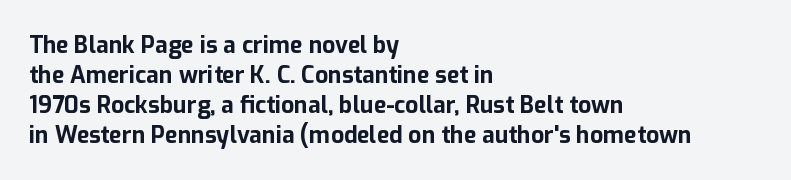
Designer's note — italics off, roman on. Clear beneath every line of the passage. Set as a true bold cut, around the 700 mark. How would I describe the line gaps? Plain and ordinary.
